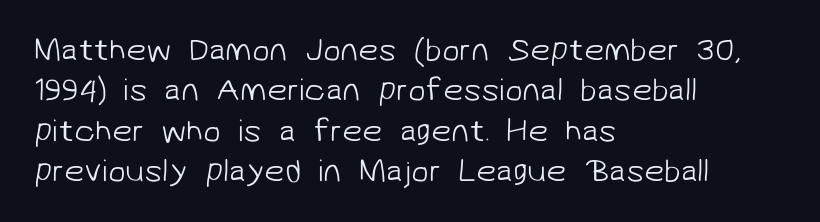
{"serif": "no", "bold": "no", "weight": "light", "width": "normal", "stroke_contrast": "low", "x_height": "medium", "monospaced": "no", "underline": "no", "align": "left", "line_spacing": "normal", "line_spacing_ratio": 1.26, "letter_spacing": "normal", "letter_spacing_em": 0.0, "glyph_px": 32}
